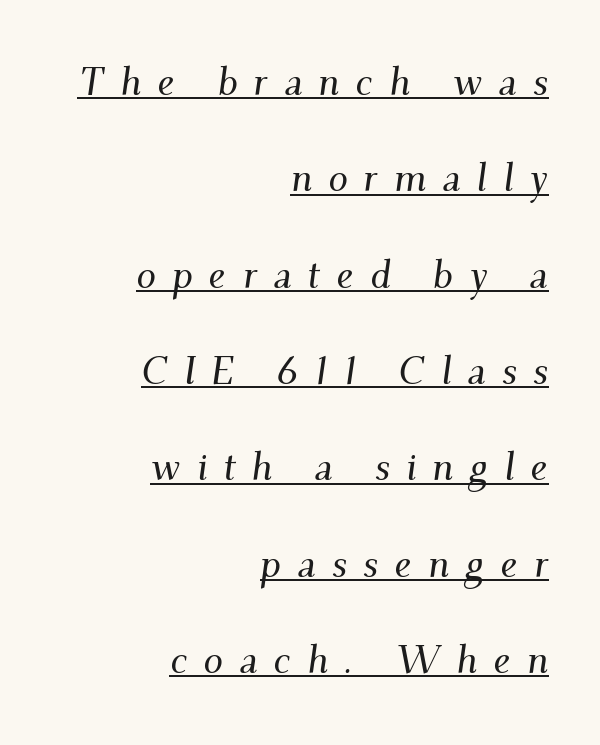
{"serif": "yes", "italic": "yes", "lean": "right", "slant_degrees": 9, "width": "normal", "stroke_contrast": "medium", "x_height": "small", "monospaced": "no", "underline": "yes", "align": "right", "line_spacing": "loose", "line_spacing_ratio": 2.47, "letter_spacing": "wide", "letter_spacing_em": 0.41, "glyph_px": 39}
